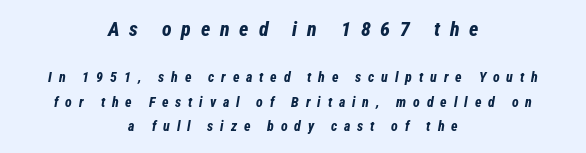
In this sample the first text group is rendered at the bigger scale. Notice how the stems are inclined rather than vertical — that's the hallmark of italics. Check under the words: just untouched page. A typesetter would call this heavily tracked-out type. Casual observation: everything's sitting right in the middle.
